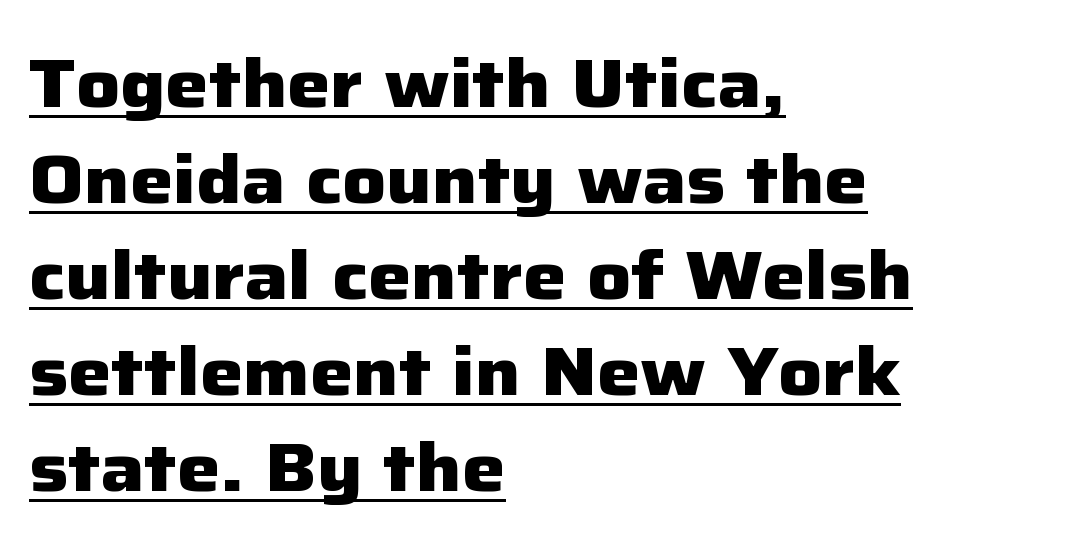
Q: Is the text bold? A: Yes.
Q: Is the text italic (slanted)? A: No, it is upright.
Q: Is the typeface a serif or a sans-serif typeface? A: Sans-serif.
Q: Is the text underlined? A: Yes.
Q: How is the paragraph aligned? A: Left-aligned.
Q: Is the spacing between letters normal or unusually wide? A: Normal.
Q: Is the spacing between lines tight, normal or loose? A: Normal.
Q: Width (condensed, normal, or wide)? A: Normal.
Q: Stroke contrast? A: Low.
Q: x-height? A: Medium.
Q: Monospaced? A: No.
